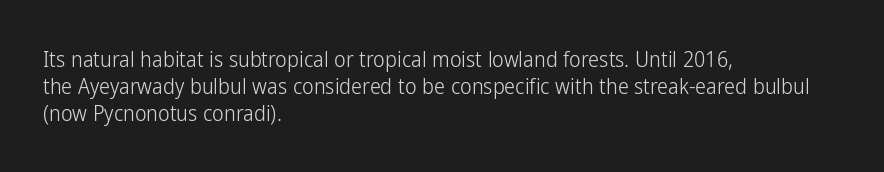
Q: Is the text bold? A: No.
Q: Is the text italic (slanted)? A: No, it is upright.
Q: Is the text underlined? A: No.
Q: How is the paragraph aligned? A: Left-aligned.
Q: Is the spacing between letters normal or unusually wide? A: Normal.
